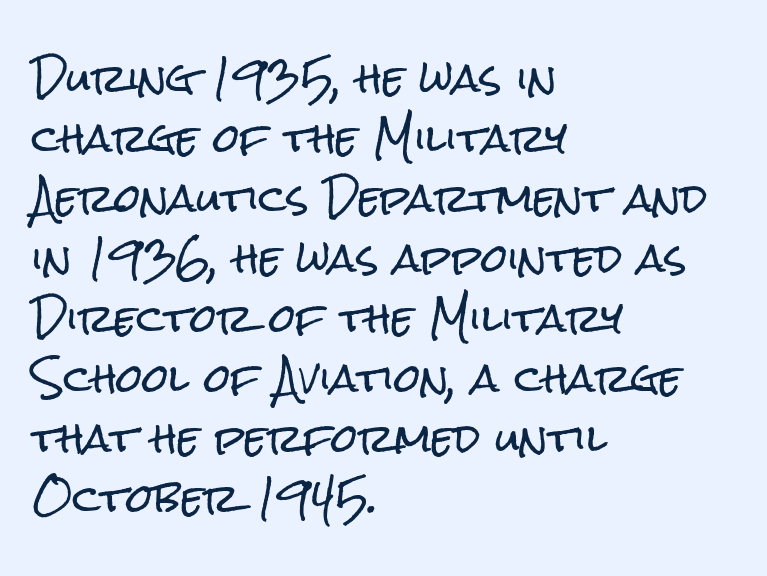
Characters follow at the spacing the type designer built in. Which margin do the lines hug? The left one — the right edge is uneven. Typographically, this falls in the sans-serif category. Designer's note — italics off, roman on. These lines sit exactly where default settings would place them. Beneath every word, the page is bare.
